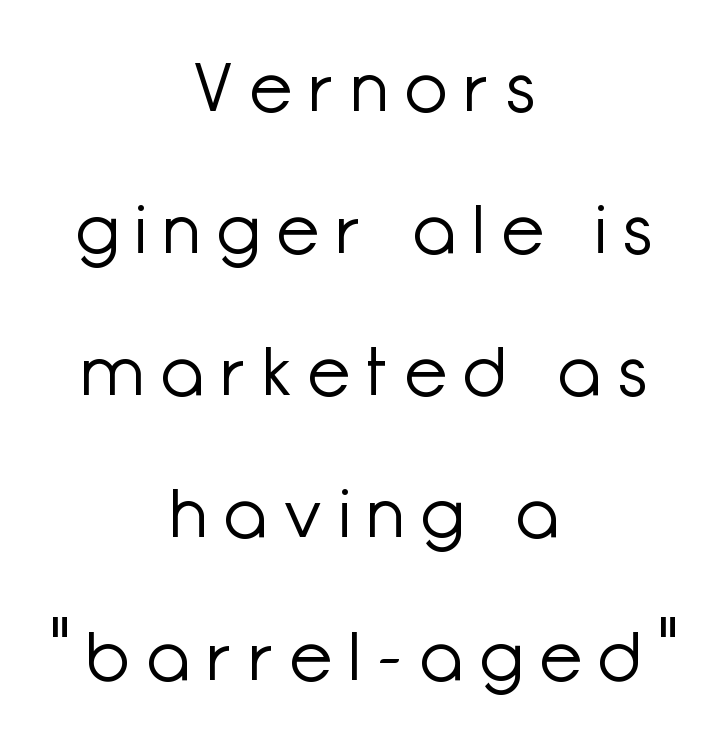
Caption: multi-line text, centered on the measure. The face looks like a standard text weight, possibly lighter. Each letter keeps its own natural width here, so spacing adapts to shape. The horizontal fit of the characters is loose and conspicuously gappy.
